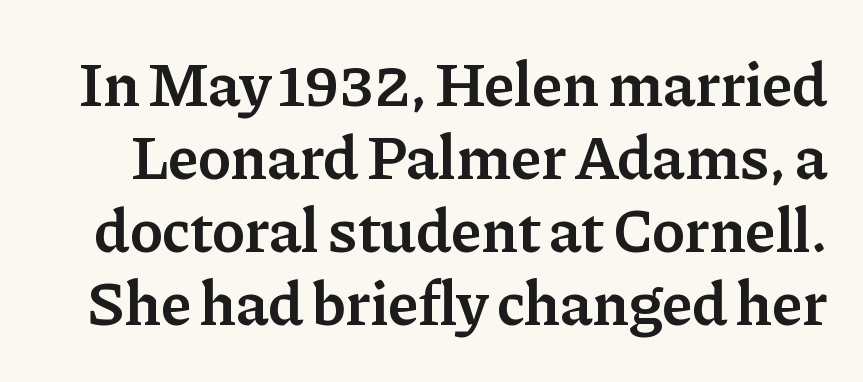
{"serif": "yes", "italic": "no", "bold": "semi", "weight": "semibold", "width": "normal", "stroke_contrast": "low", "x_height": "medium", "monospaced": "no", "underline": "no", "line_spacing_ratio": 1.16, "letter_spacing": "normal", "letter_spacing_em": 0.0, "glyph_px": 63}
